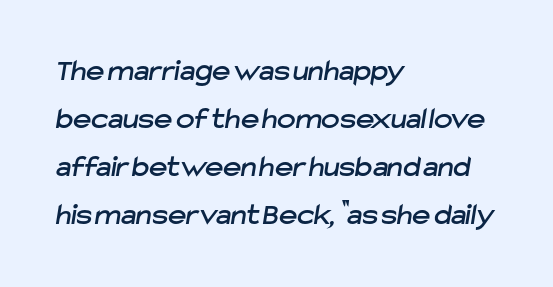
Leftover space on each line is placed entirely after the last word. The rendering shows plain stroke endings on the letterforms — a sans-serif design. The passage shown is typed in a proportional face where columns would drift. There is no visible air inserted between adjacent glyphs. Summary of vertical rhythm: regular, with standard interline spacing. A clean baseline with only descenders dipping below it.
